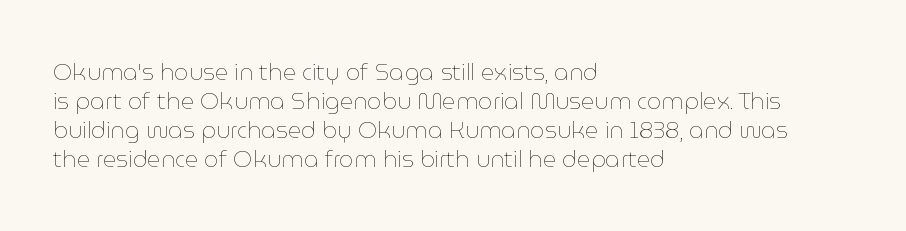
A typesetter would call this zero additional tracking. If you drew a line through each stem, it would be perfectly vertical. This block has exactly the height ordinary leading produces. Teacher's note: observe the even left margin — that is flush-left alignment. The area under the type is left untouched. This is not heavy type; no bold has been used.
